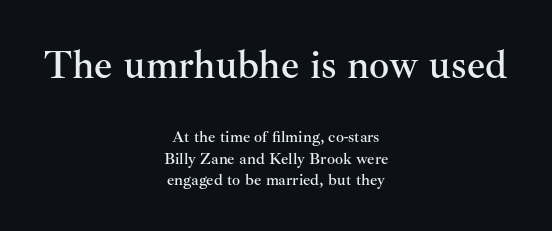
The image shows 40 px serif type, upright; set centered, normal line spacing (1.35x), normal letter spacing, not underlined; the first (top) block is 2.5x larger; medium stroke contrast and a small x-height.
